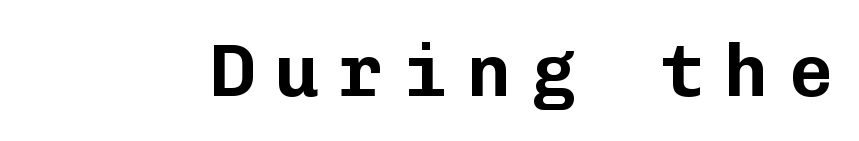
Q: Is the text italic (slanted)? A: No, it is upright.
Q: Is the typeface a serif or a sans-serif typeface? A: Sans-serif.
Q: Is the text underlined? A: No.
Q: Is the spacing between letters normal or unusually wide? A: Unusually wide.
Q: Width (condensed, normal, or wide)? A: Normal.
Q: Stroke contrast? A: Low.
Q: x-height? A: Medium.
Q: Monospaced? A: Yes.
